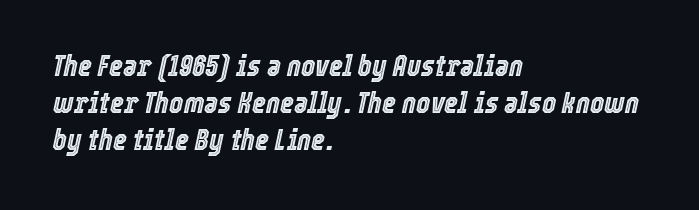
{"italic": "yes", "lean": "right", "slant_degrees": 12, "width": "condensed", "x_height": "medium", "monospaced": "no", "underline": "no", "align": "left", "line_spacing_ratio": 1.24, "letter_spacing": "normal", "letter_spacing_em": 0.0, "glyph_px": 30}
